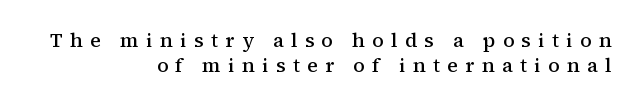
Caption: semibold face, moderately heavy strokes. Descender tails drop into unmarked territory. This is roman type, the default non-slanted kind. The setting favours the right margin, as signatures and pull-quotes sometimes do.
